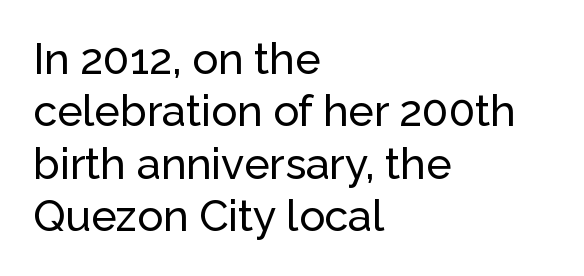
The image shows 43 px sans-serif type, upright; set left-aligned, line spacing 1.22x, normal letter spacing, not underlined; low stroke contrast and a medium x-height.
